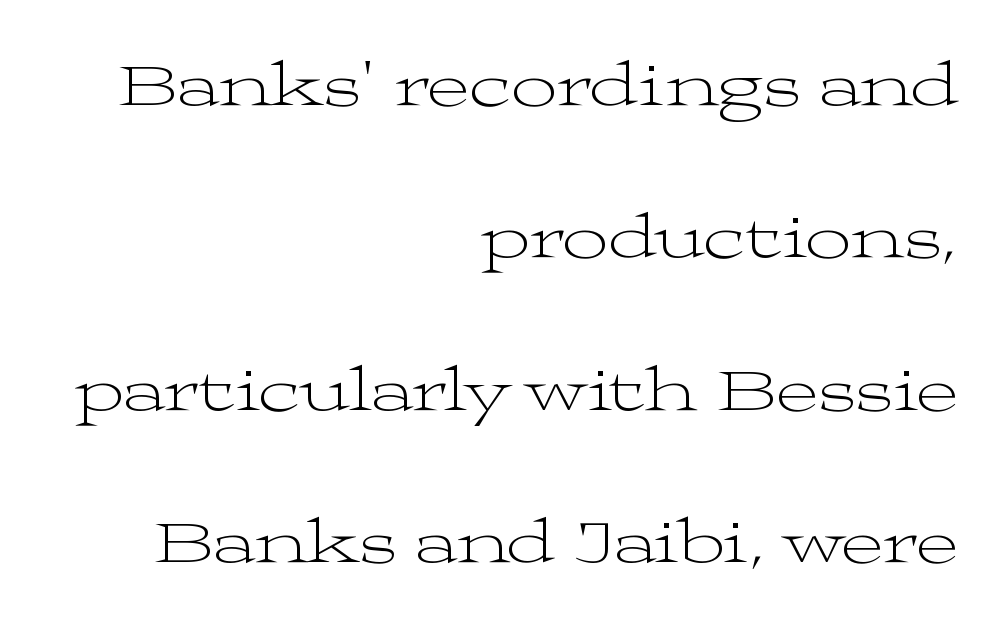
{"serif": "yes", "italic": "no", "bold": "no", "weight": "light", "width": "wide", "stroke_contrast": "medium", "x_height": "medium", "monospaced": "no", "underline": "no", "align": "right", "line_spacing": "loose", "line_spacing_ratio": 2.38, "letter_spacing": "normal", "letter_spacing_em": 0.0, "glyph_px": 64}
